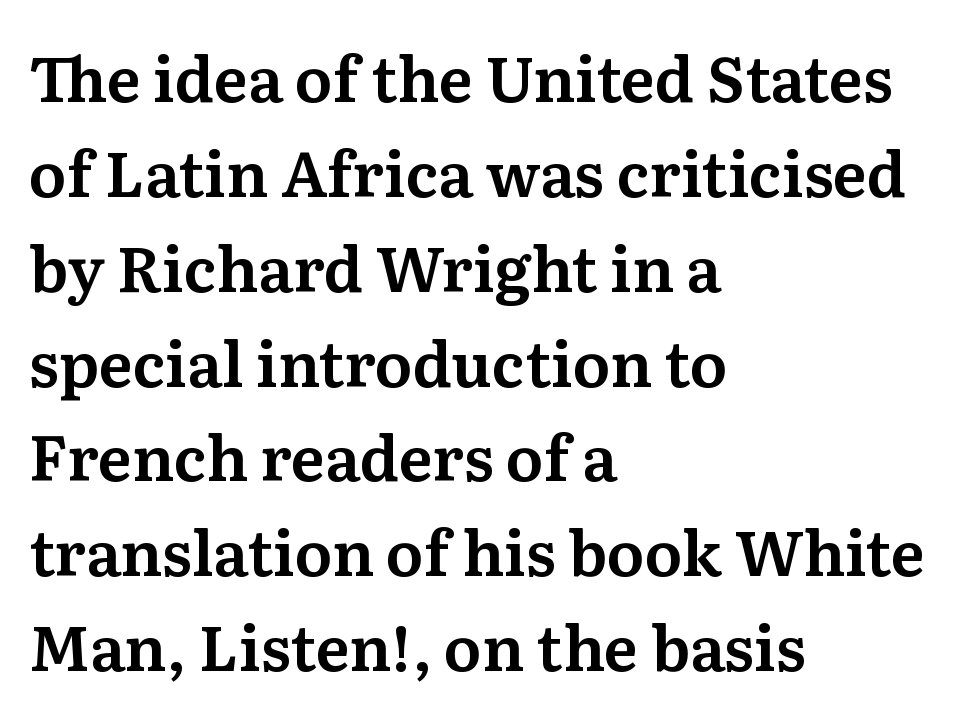
The image shows 62 px serif type, upright; set left-aligned, normal line spacing (1.53x), normal letter spacing, not underlined; medium stroke contrast and a medium x-height.
